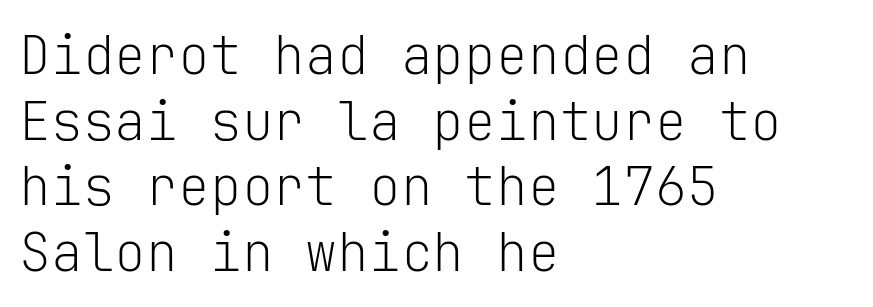
The image shows 53 px light sans-serif type, upright, monospaced; set left-aligned, line spacing 1.24x, normal letter spacing, not underlined; low stroke contrast and a medium x-height.
